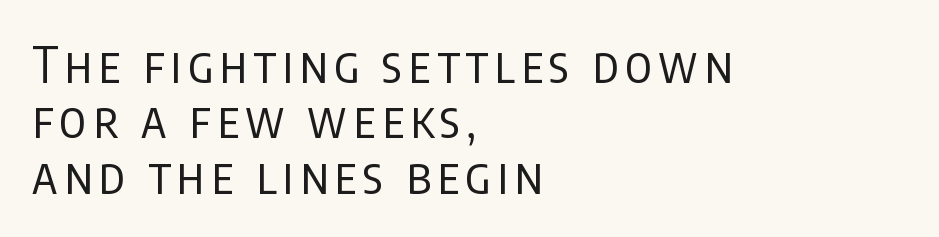
Which margin do the lines hug? The left one — the right edge is uneven. Are there feet on the stems? There aren't — it's a sans. When letters stand straight like this, we call the style roman or upright. Honestly, there is no underline to notice here at all. Vertically, the passage feels compressed, each row crowding the next.
